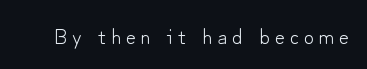
Substantial extra tracking has been applied to these lines. Each row of text sits above clean, open space. Nothing heavy about these letters — not bold at all. Ordinary non-slanted type is in use.
